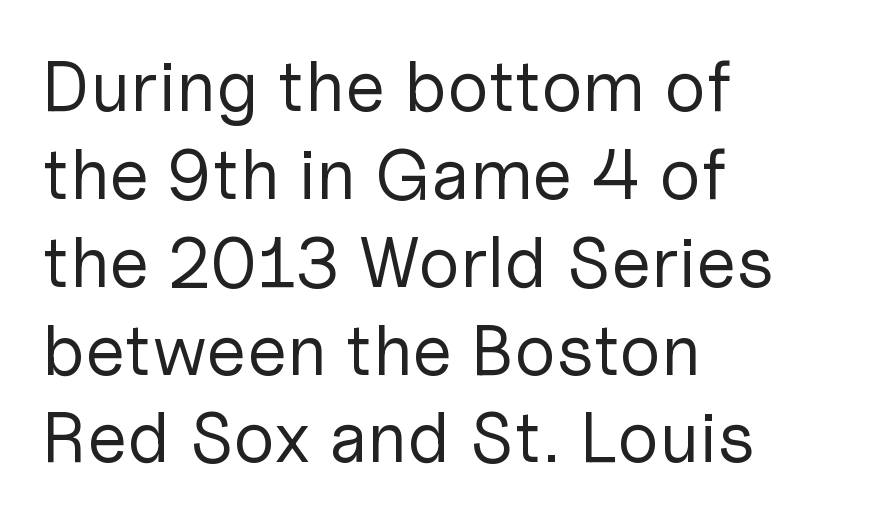
Q: Is the text bold? A: No.
Q: Is the text italic (slanted)? A: No, it is upright.
Q: Is the typeface a serif or a sans-serif typeface? A: Sans-serif.
Q: Is the text underlined? A: No.
Q: How is the paragraph aligned? A: Left-aligned.
Q: Is the spacing between letters normal or unusually wide? A: Normal.
Q: Width (condensed, normal, or wide)? A: Normal.
Q: Stroke contrast? A: Low.
Q: x-height? A: Medium.
Q: Monospaced? A: No.
